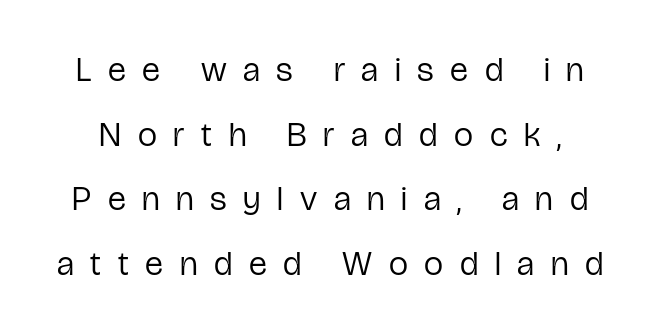
{"serif": "no", "italic": "no", "bold": "no", "weight": "regular", "width": "condensed", "stroke_contrast": "low", "x_height": "medium", "monospaced": "no", "underline": "no", "line_spacing": "loose", "line_spacing_ratio": 1.9, "letter_spacing": "wide", "letter_spacing_em": 0.49, "glyph_px": 34}
